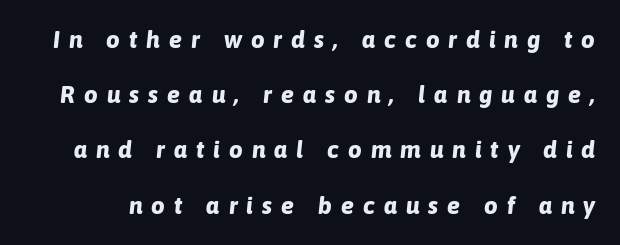
Spacing between characters has been opened up far beyond the box default. The strokes are fattened all the way to bold. The words here are not underlined. Emphasis-style slanted type is in use. The line-height multiplier appears high, well above default.
